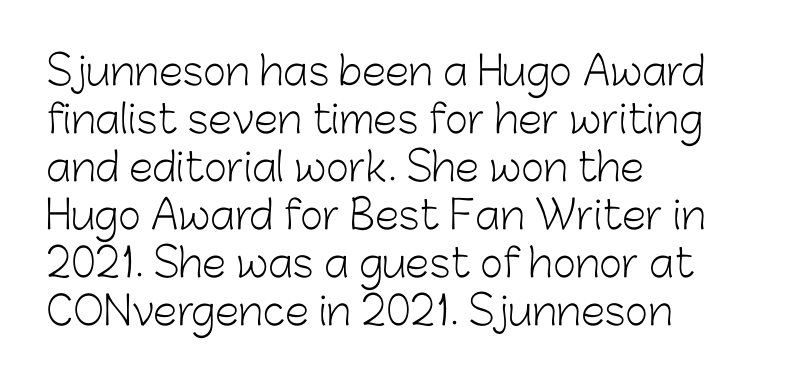
{"serif": "no", "italic": "no", "bold": "no", "weight": "light", "width": "normal", "stroke_contrast": "low", "x_height": "medium", "monospaced": "no", "underline": "no", "align": "left", "line_spacing_ratio": 1.23, "letter_spacing": "normal", "letter_spacing_em": 0.0, "glyph_px": 39}
